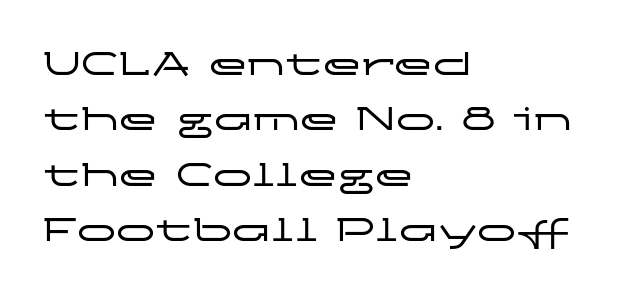
{"serif": "no", "italic": "no", "width": "wide", "stroke_contrast": "low", "x_height": "medium", "monospaced": "no", "underline": "no", "align": "left", "line_spacing": "normal", "line_spacing_ratio": 1.42, "letter_spacing": "normal", "letter_spacing_em": 0.0, "glyph_px": 39}
